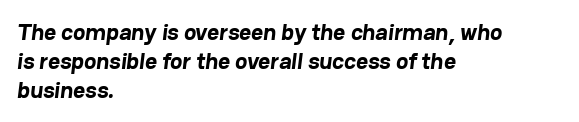
Q: Is the text bold? A: Yes.
Q: Is the text underlined? A: No.
Q: How is the paragraph aligned? A: Left-aligned.
Q: Is the spacing between letters normal or unusually wide? A: Normal.
Q: Is the spacing between lines tight, normal or loose? A: Normal.
